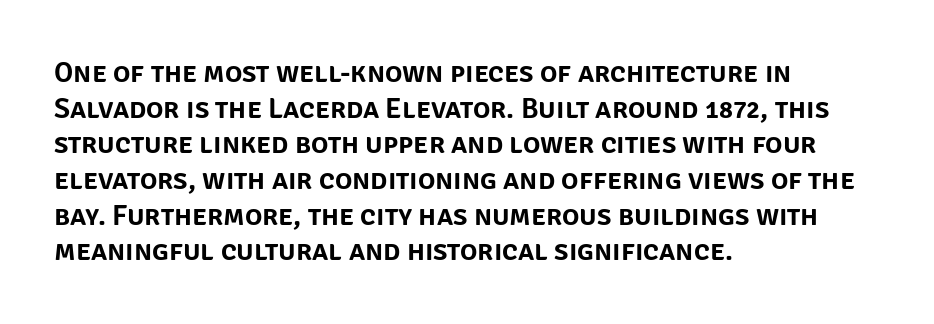
Q: Is the text italic (slanted)? A: No, it is upright.
Q: Is the typeface a serif or a sans-serif typeface? A: Sans-serif.
Q: Is the text underlined? A: No.
Q: How is the paragraph aligned? A: Left-aligned.
Q: Is the spacing between letters normal or unusually wide? A: Normal.
Q: Width (condensed, normal, or wide)? A: Normal.
Q: Stroke contrast? A: Low.
Q: x-height? A: Large.
Q: Monospaced? A: No.
